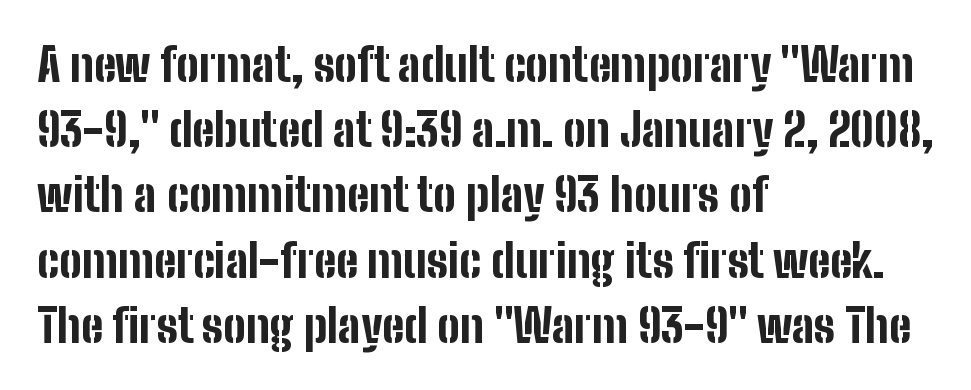
Posture: upright roman. Lines of text with bare space underneath. Students, this is bold: see how much ink each stroke carries. Looks like regular typesetting: each glyph gets only the width it needs. The text block is weighted toward the left margin, trailing off unevenly rightward.
